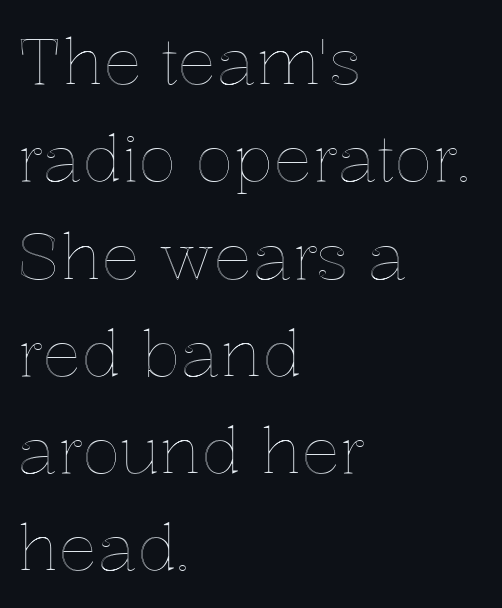
Q: Is the text italic (slanted)? A: No, it is upright.
Q: Is the text underlined? A: No.
Q: How is the paragraph aligned? A: Left-aligned.
Q: Is the spacing between letters normal or unusually wide? A: Normal.
Q: Is the spacing between lines tight, normal or loose? A: Normal.
Q: Width (condensed, normal, or wide)? A: Normal.
Q: x-height? A: Medium.
Q: Monospaced? A: No.
